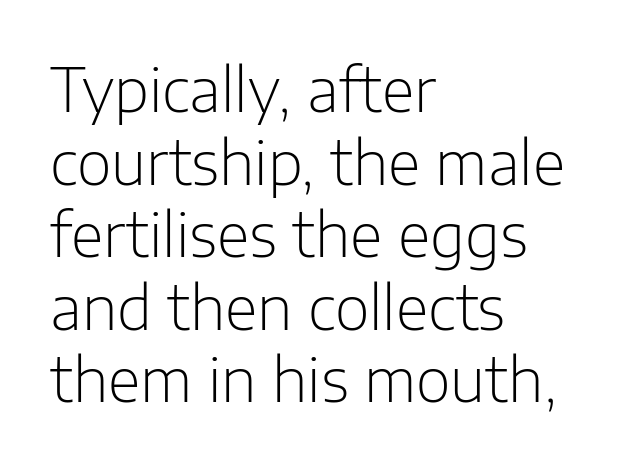
The image shows 60 px light sans-serif type, upright; set left-aligned, line spacing 1.21x, normal letter spacing, not underlined; low stroke contrast and a medium x-height.
